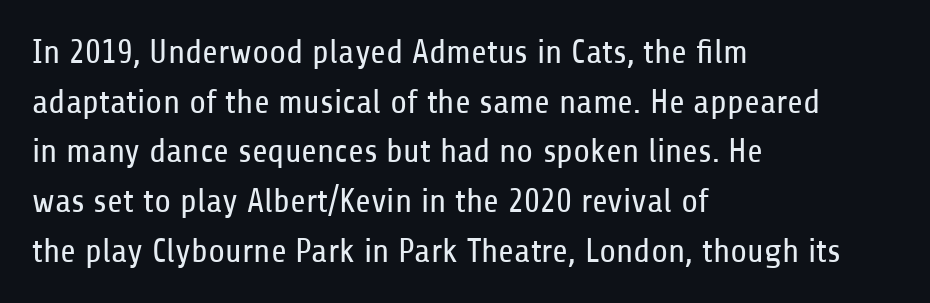
Observe the absence of serifs on each vertical stroke in this sample. Unlike italic type, these characters show no tilt at all. The letterforms sit shoulder to shoulder at normal distance. Is this a heavy cut? Hardly; it is regular or lighter. Anything drawn beneath the words? Only blank space.
